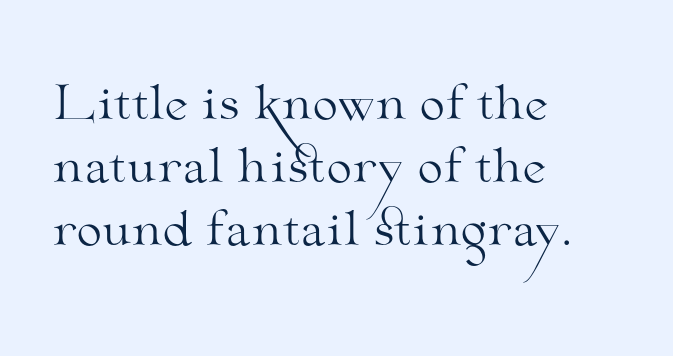
Q: Is the text bold? A: No.
Q: Is the text italic (slanted)? A: No, it is upright.
Q: Is the typeface a serif or a sans-serif typeface? A: Serif.
Q: Is the text underlined? A: No.
Q: How is the paragraph aligned? A: Left-aligned.
Q: Is the spacing between letters normal or unusually wide? A: Normal.
Q: Is the spacing between lines tight, normal or loose? A: Normal.
Q: Width (condensed, normal, or wide)? A: Wide.
Q: Stroke contrast? A: Medium.
Q: x-height? A: Small.
Q: Monospaced? A: No.
